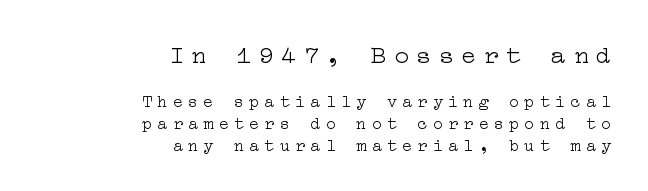
The image shows 25 px text type, upright; set right-aligned, normal line spacing (1.28x), unusually wide letter spacing (+0.3 em), not underlined; the first (top) block is 1.47x larger.
